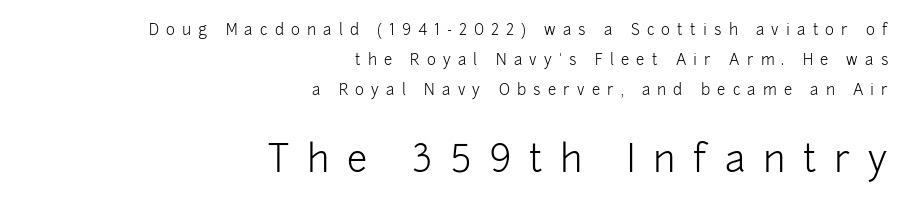
Q: Is the text bold? A: No.
Q: Is the text italic (slanted)? A: No, it is upright.
Q: Is the typeface a serif or a sans-serif typeface? A: Sans-serif.
Q: Is the text underlined? A: No.
Q: How is the paragraph aligned? A: Right-aligned.
Q: Is the spacing between letters normal or unusually wide? A: Unusually wide.
Q: Is the spacing between lines tight, normal or loose? A: Loose.
Q: Which block of text is set in a larger size, the first (top) or the second (bottom)? A: The second (bottom) one.
Q: Width (condensed, normal, or wide)? A: Normal.
Q: Stroke contrast? A: Low.
Q: x-height? A: Medium.
Q: Monospaced? A: No.
